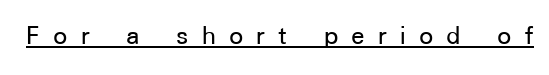
The image shows 28 px sans-serif type, upright; set unusually wide letter spacing (+0.47 em), underlined; low stroke contrast and a medium x-height.
